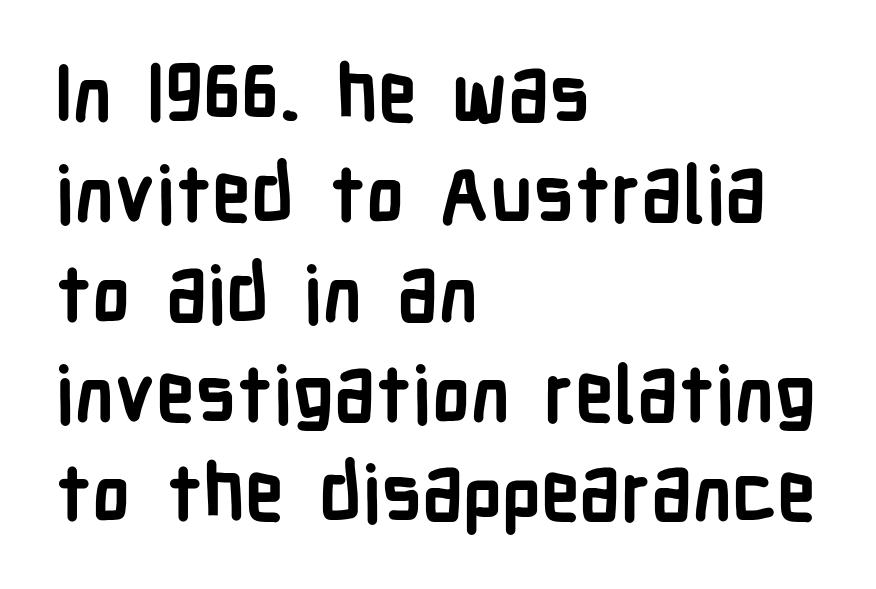
{"serif": "no", "italic": "no", "bold": "yes", "weight": "semibold", "width": "condensed", "stroke_contrast": "low", "x_height": "medium", "monospaced": "no", "underline": "no", "align": "left", "line_spacing": "normal", "line_spacing_ratio": 1.28, "letter_spacing": "normal", "letter_spacing_em": 0.0, "glyph_px": 78}
